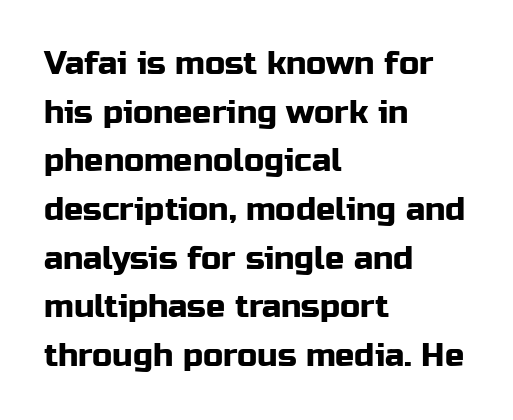
Q: Is the text italic (slanted)? A: No, it is upright.
Q: Is the typeface a serif or a sans-serif typeface? A: Sans-serif.
Q: Is the text underlined? A: No.
Q: How is the paragraph aligned? A: Left-aligned.
Q: Is the spacing between letters normal or unusually wide? A: Normal.
Q: Is the spacing between lines tight, normal or loose? A: Normal.
Q: Width (condensed, normal, or wide)? A: Normal.
Q: Stroke contrast? A: Low.
Q: x-height? A: Medium.
Q: Monospaced? A: No.
